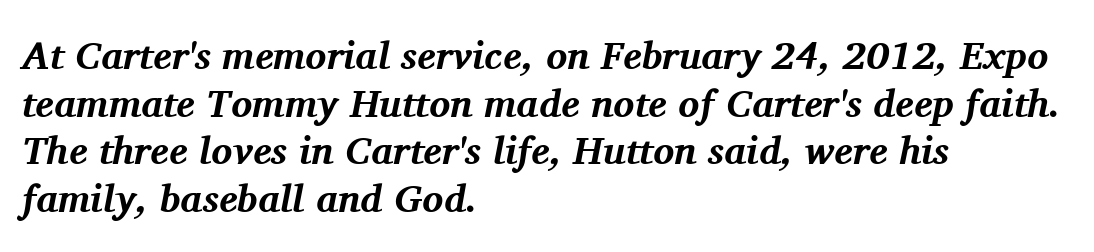
Q: Is the text bold? A: Yes.
Q: Is the text italic (slanted)? A: Yes, it leans right by about 11 degrees.
Q: Is the typeface a serif or a sans-serif typeface? A: Serif.
Q: Is the text underlined? A: No.
Q: How is the paragraph aligned? A: Left-aligned.
Q: Is the spacing between letters normal or unusually wide? A: Normal.
Q: Width (condensed, normal, or wide)? A: Normal.
Q: Stroke contrast? A: Medium.
Q: x-height? A: Medium.
Q: Monospaced? A: No.
